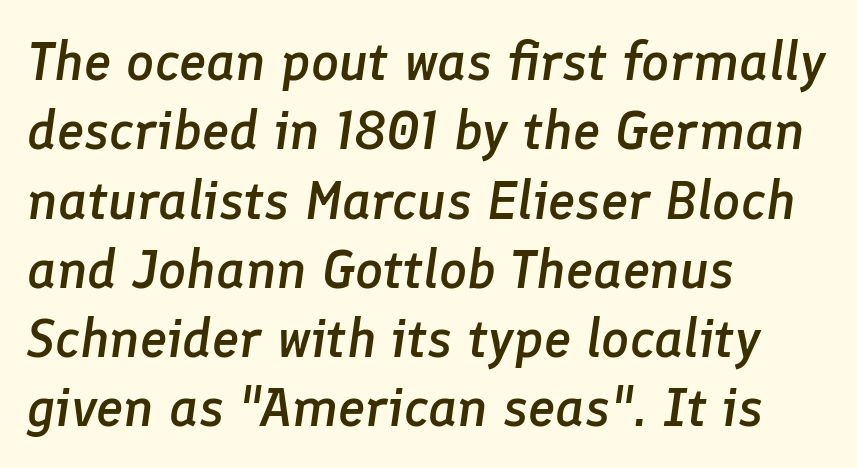
Q: Is the text bold? A: Semi-bold.
Q: Is the text italic (slanted)? A: Yes, it leans right by about 8 degrees.
Q: Is the text underlined? A: No.
Q: How is the paragraph aligned? A: Left-aligned.
Q: Is the spacing between letters normal or unusually wide? A: Normal.
Q: Is the spacing between lines tight, normal or loose? A: Normal.
Q: Width (condensed, normal, or wide)? A: Normal.
Q: Stroke contrast? A: Low.
Q: x-height? A: Medium.
Q: Monospaced? A: No.
